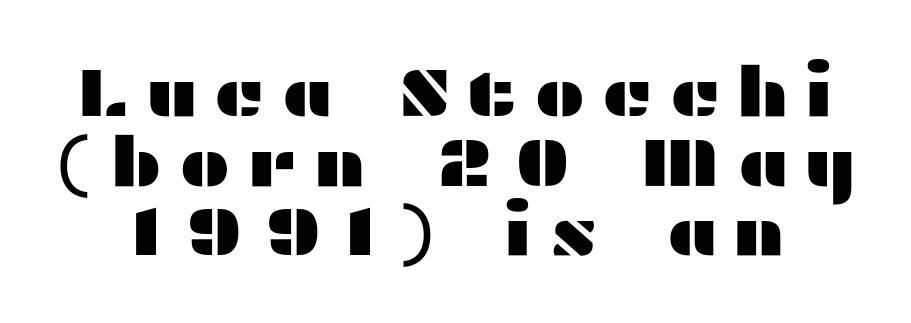
The image shows 69 px wide sans-serif type, upright; set tight line spacing (1.01x), unusually wide letter spacing (+0.23 em), not underlined; medium stroke contrast and a medium x-height.
